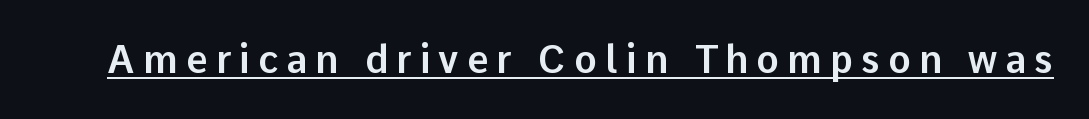
Q: Is the text italic (slanted)? A: No, it is upright.
Q: Is the typeface a serif or a sans-serif typeface? A: Sans-serif.
Q: Is the text underlined? A: Yes.
Q: Is the spacing between letters normal or unusually wide? A: Unusually wide.
Q: Width (condensed, normal, or wide)? A: Normal.
Q: Stroke contrast? A: Low.
Q: x-height? A: Medium.
Q: Monospaced? A: No.
